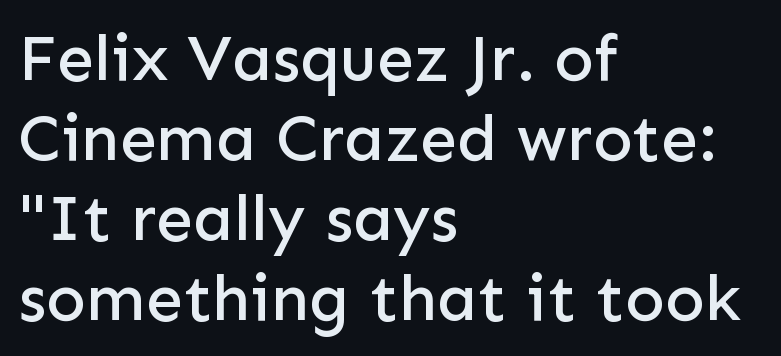
This rendering leaves character spacing at its baseline value. Layout note: lines flush left. Each letter keeps its own natural width here, so spacing adapts to shape. Tall strokes in this sample are plumb rather than angled.
